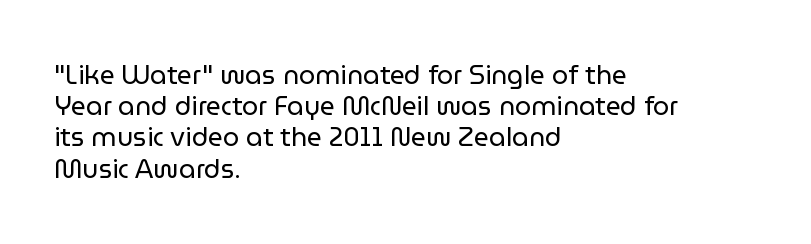
{"italic": "no", "bold": "no", "underline": "no", "align": "left", "line_spacing_ratio": 1.2, "letter_spacing": "normal", "letter_spacing_em": 0.0, "glyph_px": 26}
